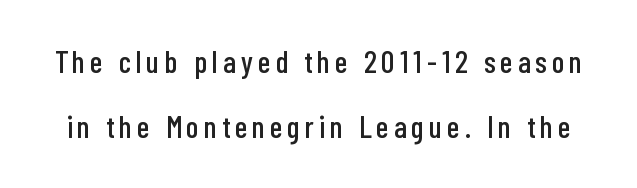
Q: Is the text italic (slanted)? A: No, it is upright.
Q: Is the typeface a serif or a sans-serif typeface? A: Sans-serif.
Q: Is the text underlined? A: No.
Q: Is the spacing between lines tight, normal or loose? A: Loose.
Q: Width (condensed, normal, or wide)? A: Condensed.
Q: Stroke contrast? A: Low.
Q: x-height? A: Medium.
Q: Monospaced? A: No.
